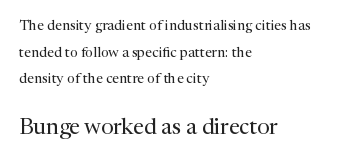
Rows of type keep a wide berth in the vertical direction. A bare baseline throughout the passage. The letters look calm and open, with moderate or lighter stems. Alignment: flush left. Ascenders rise straight up at ninety degrees. Observe the ordinary spacing: letters are neighbours, not strangers.
